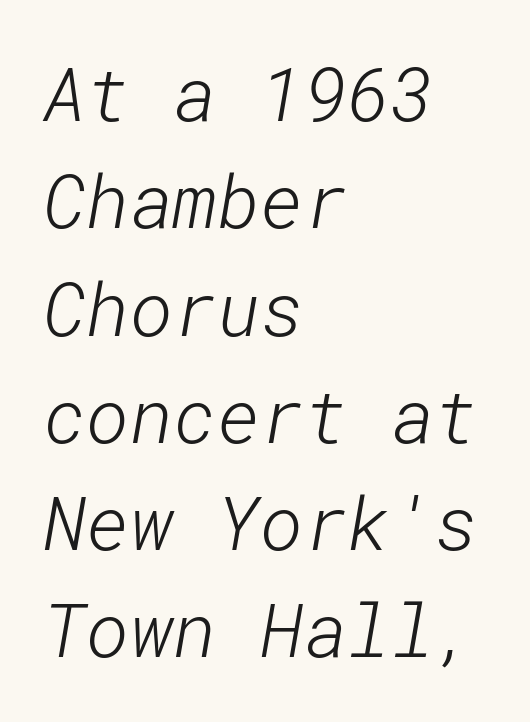
The image shows 74 px light sans-serif type; set left-aligned, normal line spacing (1.45x), normal letter spacing, not underlined; low stroke contrast and a medium x-height.
